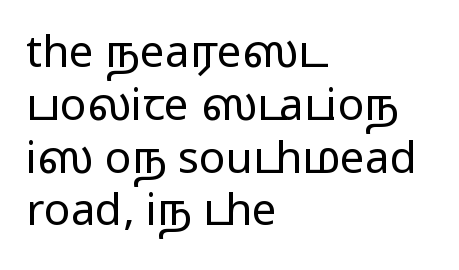
The image shows 44 px wide sans-serif type, upright; set left-aligned, line spacing 1.2x, normal letter spacing, not underlined; medium stroke contrast.
